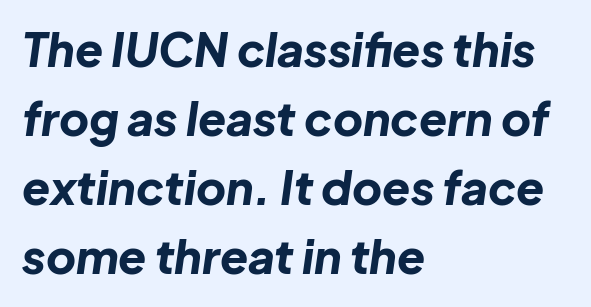
The image shows 46 px bold type, italic (leaning right); set left-aligned, normal line spacing (1.5x), normal letter spacing, not underlined; low stroke contrast and a medium x-height.
